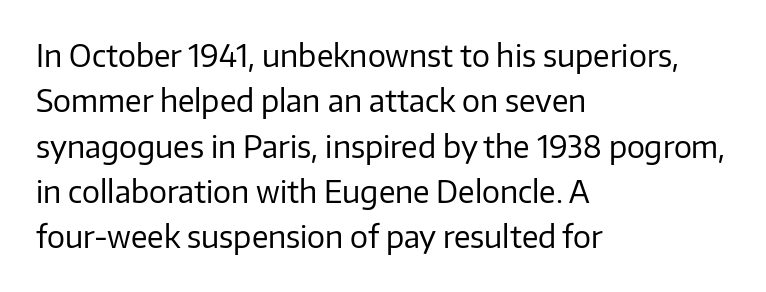
Q: Is the text bold? A: No.
Q: Is the text italic (slanted)? A: No, it is upright.
Q: Is the typeface a serif or a sans-serif typeface? A: Sans-serif.
Q: Is the text underlined? A: No.
Q: How is the paragraph aligned? A: Left-aligned.
Q: Is the spacing between letters normal or unusually wide? A: Normal.
Q: Is the spacing between lines tight, normal or loose? A: Normal.
Q: Width (condensed, normal, or wide)? A: Normal.
Q: Stroke contrast? A: Low.
Q: x-height? A: Medium.
Q: Monospaced? A: No.
